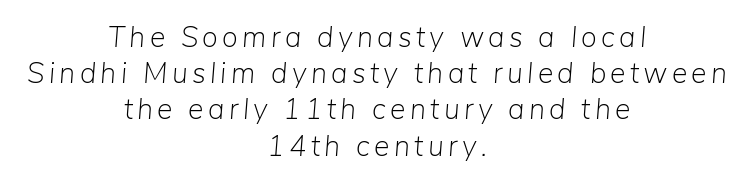
{"italic": "yes", "lean": "right", "slant_degrees": 5, "bold": "no", "weight": "light", "width": "normal", "stroke_contrast": "low", "x_height": "medium", "monospaced": "no", "underline": "no", "align": "center", "line_spacing": "normal", "line_spacing_ratio": 1.25, "glyph_px": 29}
